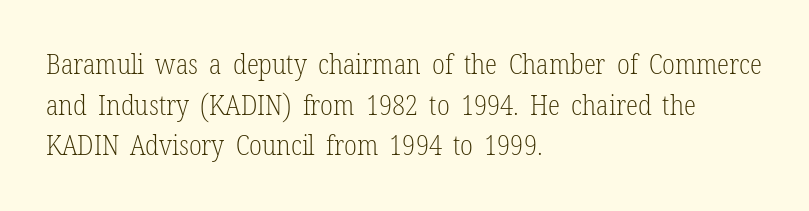
The image shows 28 px light, condensed serif type, upright; set left-aligned, normal line spacing (1.45x), normal letter spacing, not underlined; low stroke contrast and a medium x-height.
